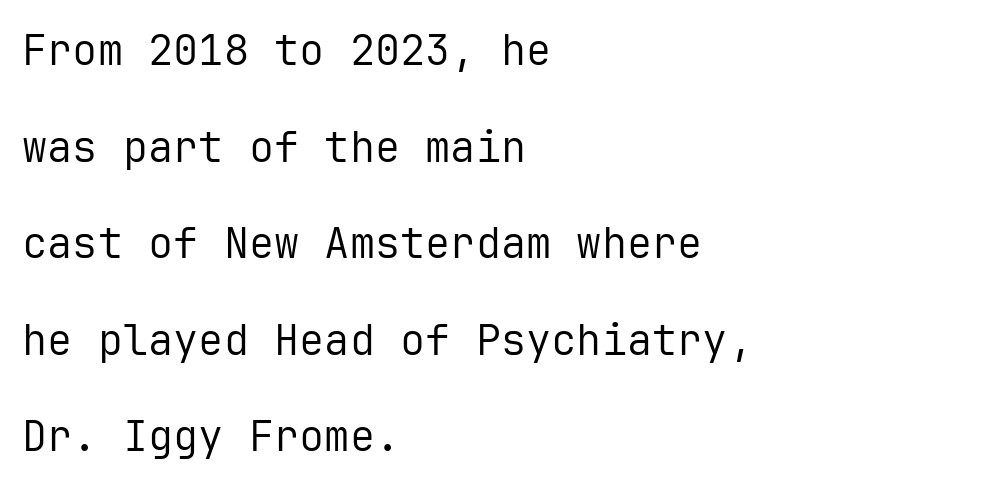
{"serif": "no", "italic": "no", "bold": "no", "weight": "regular", "width": "normal", "stroke_contrast": "low", "x_height": "medium", "monospaced": "yes", "underline": "no", "align": "left", "line_spacing": "loose", "line_spacing_ratio": 2.3, "letter_spacing": "normal", "letter_spacing_em": 0.0, "glyph_px": 42}
